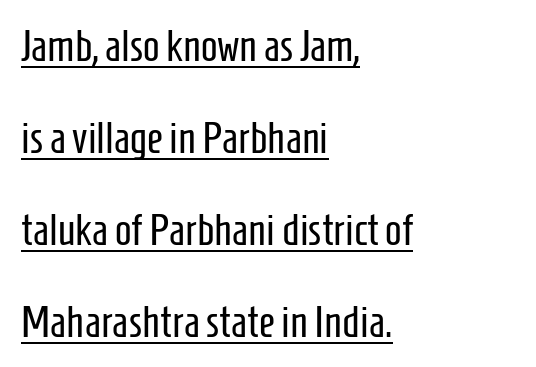
Q: Is the text bold? A: No.
Q: Is the text italic (slanted)? A: No, it is upright.
Q: Is the typeface a serif or a sans-serif typeface? A: Sans-serif.
Q: Is the text underlined? A: Yes.
Q: How is the paragraph aligned? A: Left-aligned.
Q: Is the spacing between letters normal or unusually wide? A: Normal.
Q: Is the spacing between lines tight, normal or loose? A: Loose.
Q: Width (condensed, normal, or wide)? A: Condensed.
Q: Stroke contrast? A: Low.
Q: x-height? A: Medium.
Q: Monospaced? A: No.
